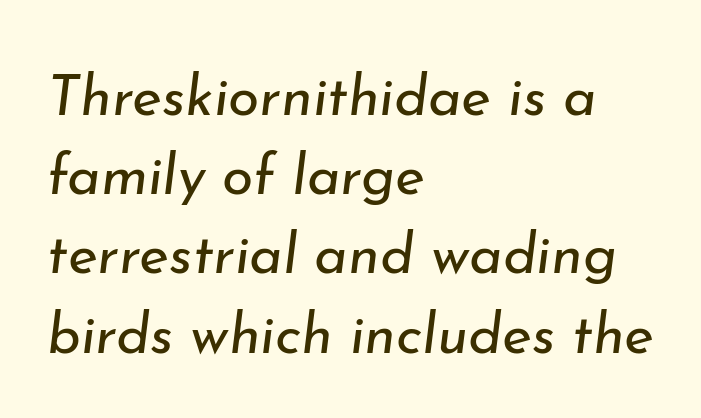
The space directly below the letters is spotless. Rendered with sloped, italic letterforms. Here the designer chose a conventional face with non-uniform glyph widths. Short note: letters normally spaced.
